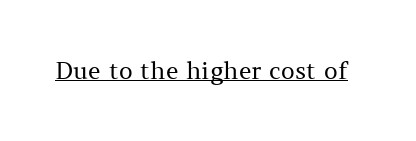
Q: Is the text bold? A: No.
Q: Is the text italic (slanted)? A: No, it is upright.
Q: Is the text underlined? A: Yes.
Q: Is the spacing between letters normal or unusually wide? A: Normal.
